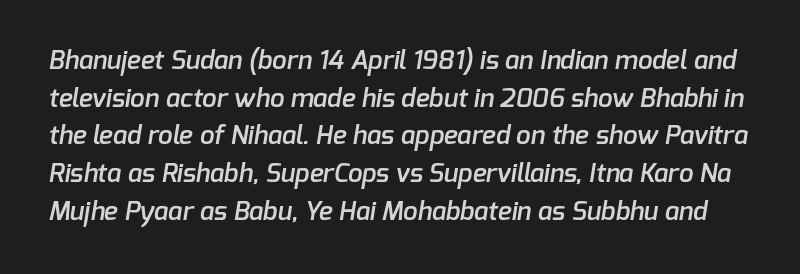
{"bold": "semi", "underline": "no", "line_spacing": "normal", "line_spacing_ratio": 1.45, "letter_spacing": "normal", "letter_spacing_em": 0.0, "glyph_px": 26}
